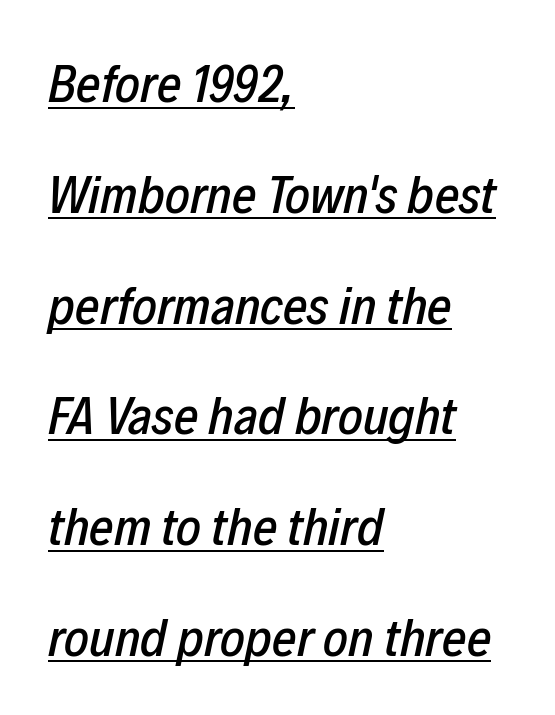
The image shows 53 px condensed type, italic (leaning right); set left-aligned, loose line spacing (2.09x), normal letter spacing, underlined; low stroke contrast and a medium x-height.
